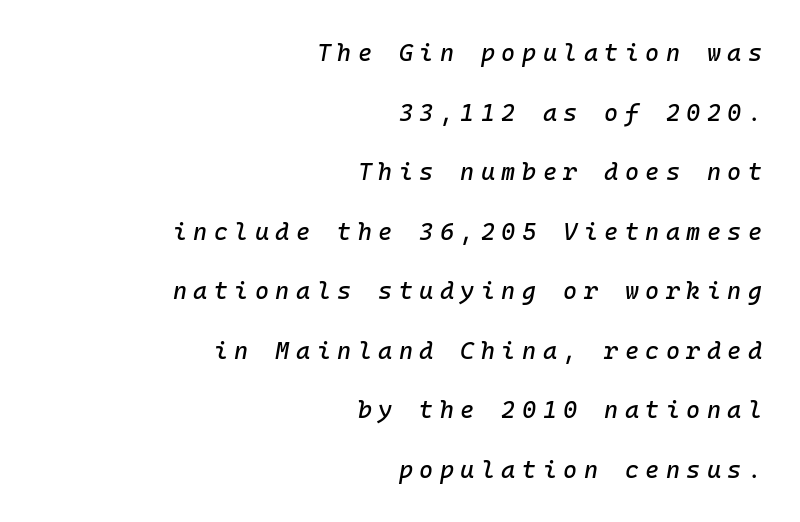
The space between consecutive lines is lavish. Would a proofreader flag this as italicized? Yes. Each line ends at the same right margin while the left side varies. There is plenty of visible air inserted between adjacent glyphs.
